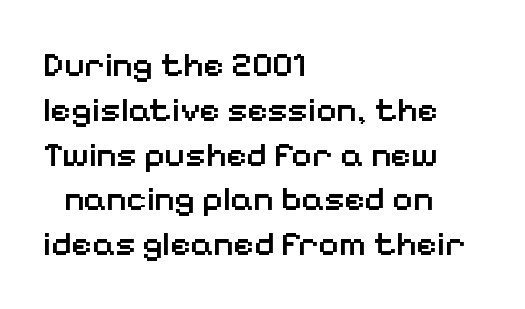
Spacing verdict: proportional, widths tailored to each character. What's the leading like? Ordinary, nothing unusual. The passage shown has conventional tracking throughout. Set as a demibold, roughly 600 on the weight scale. Plain, unruled lines of type. Designer's note — italics off, roman on.
